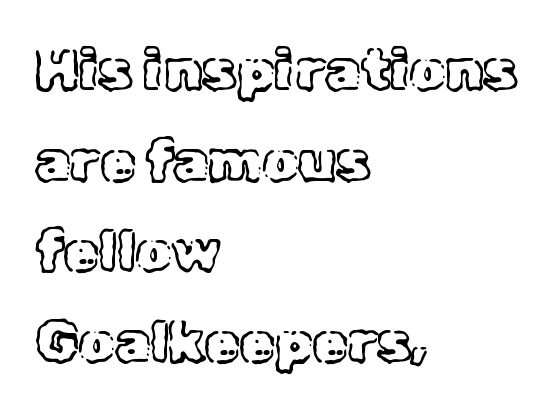
The image shows 57 px text type, upright; set left-aligned, normal line spacing (1.59x), normal letter spacing, not underlined; a medium x-height.
